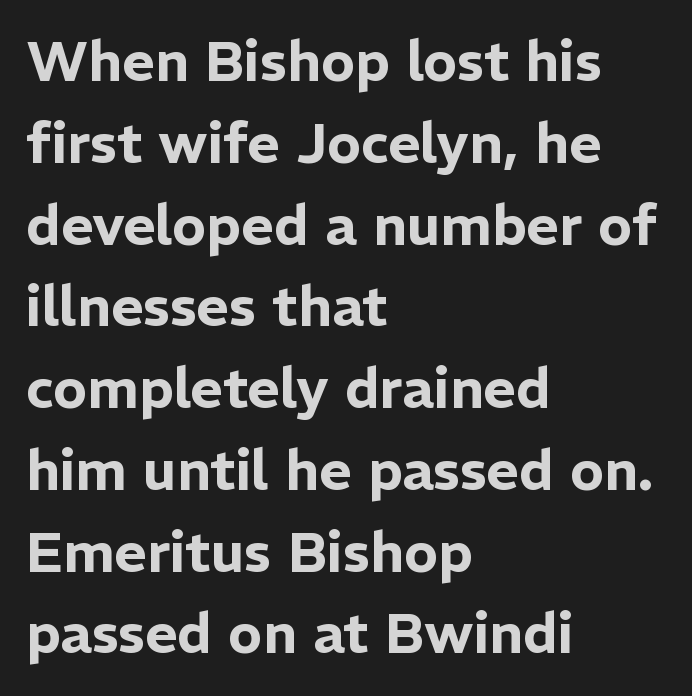
Q: Is the text italic (slanted)? A: No, it is upright.
Q: Is the typeface a serif or a sans-serif typeface? A: Sans-serif.
Q: Is the text underlined? A: No.
Q: How is the paragraph aligned? A: Left-aligned.
Q: Is the spacing between letters normal or unusually wide? A: Normal.
Q: Is the spacing between lines tight, normal or loose? A: Normal.
Q: Width (condensed, normal, or wide)? A: Normal.
Q: Stroke contrast? A: Low.
Q: x-height? A: Medium.
Q: Monospaced? A: No.
